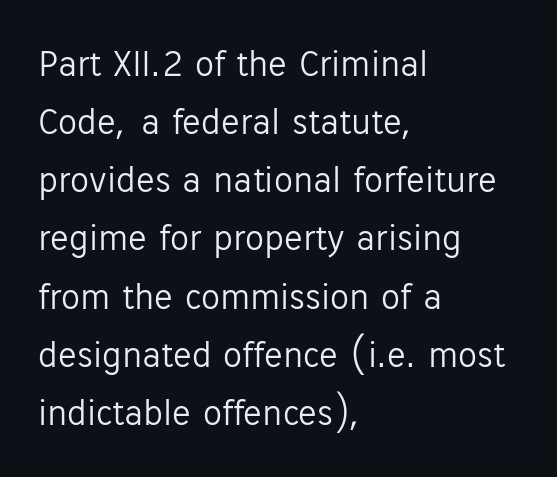
The image shows 38 px light sans-serif type, upright; set left-aligned, normal line spacing (1.53x), normal letter spacing, not underlined; low stroke contrast and a medium x-height.
